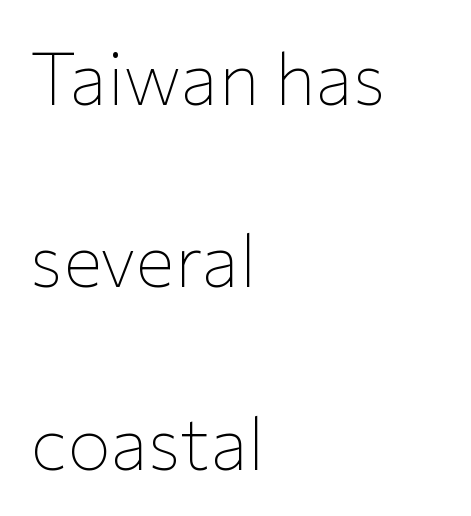
{"serif": "no", "italic": "no", "bold": "no", "weight": "thin", "width": "normal", "stroke_contrast": "low", "x_height": "medium", "monospaced": "no", "underline": "no", "align": "left", "line_spacing": "loose", "line_spacing_ratio": 2.5, "letter_spacing": "normal", "letter_spacing_em": 0.0, "glyph_px": 73}
